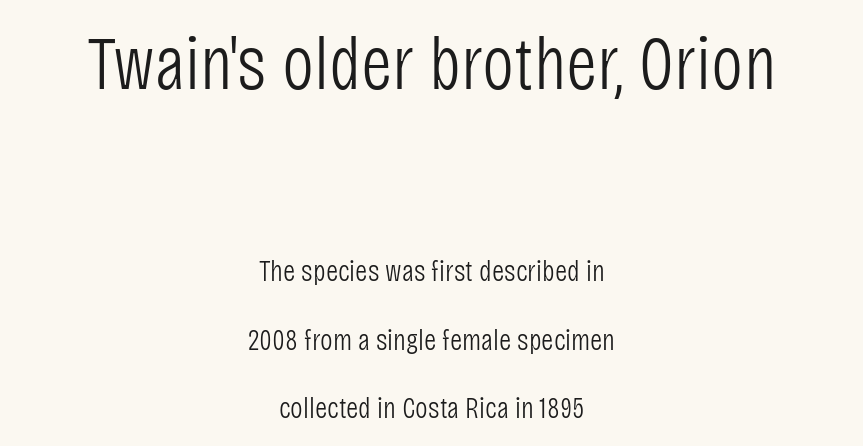
The designer dialed line spacing up above the default. Style check: upright. A typesetter would call this proportional, since set widths differ per character. You can tell from the bare stems that sans-serif type was used.
